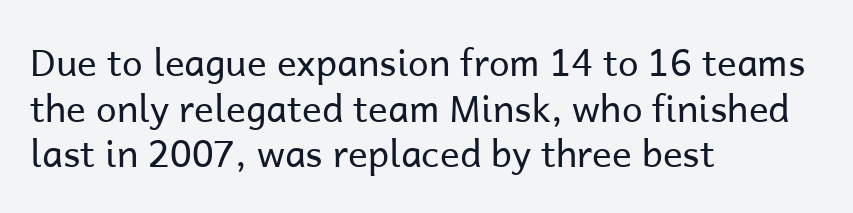
{"serif": "no", "italic": "no", "bold": "no", "weight": "regular", "width": "normal", "stroke_contrast": "low", "x_height": "medium", "monospaced": "no", "underline": "no", "align": "left", "line_spacing_ratio": 1.23, "letter_spacing": "normal", "letter_spacing_em": 0.0, "glyph_px": 37}
